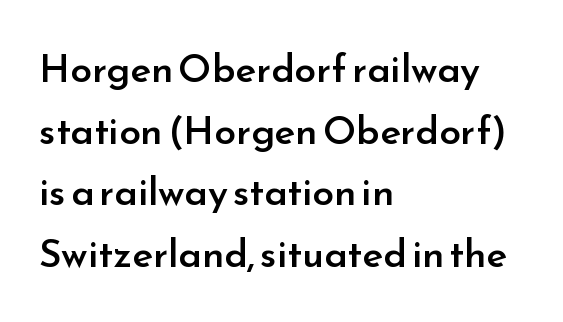
Descenders are the only things crossing below the line. Each letter keeps its own natural width here, so spacing adapts to shape. Compared with typical body copy, the letter spacing here is the same. Evenly set lines give the paragraph a standard silhouette.
